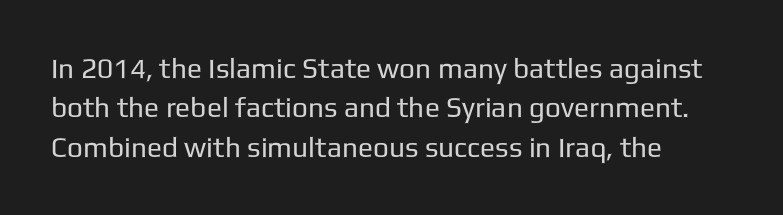
Q: Is the text bold? A: No.
Q: Is the text italic (slanted)? A: No, it is upright.
Q: Is the typeface a serif or a sans-serif typeface? A: Sans-serif.
Q: Is the text underlined? A: No.
Q: How is the paragraph aligned? A: Left-aligned.
Q: Is the spacing between letters normal or unusually wide? A: Normal.
Q: Is the spacing between lines tight, normal or loose? A: Normal.
Q: Width (condensed, normal, or wide)? A: Normal.
Q: Stroke contrast? A: Low.
Q: x-height? A: Medium.
Q: Monospaced? A: No.
